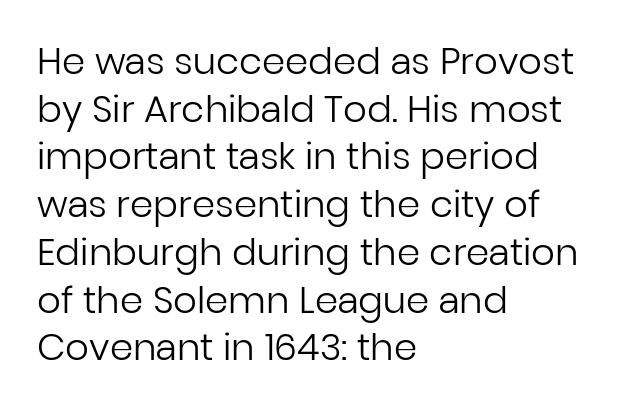
Is this a heavy cut? Hardly; it is regular or lighter. How are the letters spaced? Ordinarily, with no added tracking. The ragged edge is on the right, which tells us the setting is flush left. Characters remain perfectly vertical along every line. This sample has the flowing, uneven cadence of proportional lettering. The area under the type is left untouched.
